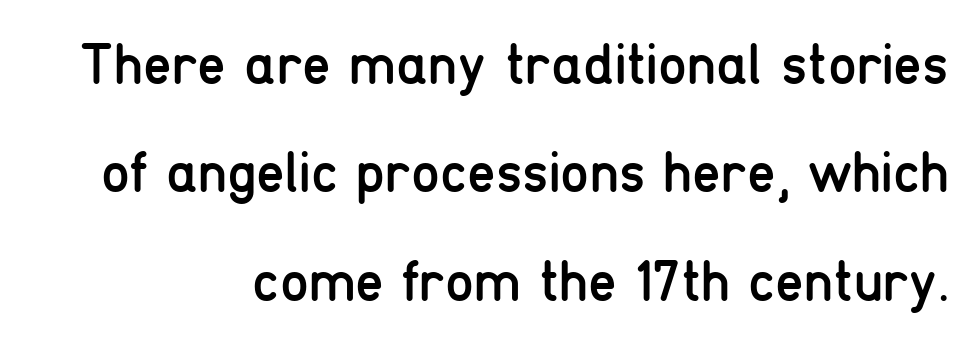
Q: Is the text bold? A: No.
Q: Is the text italic (slanted)? A: No, it is upright.
Q: Is the typeface a serif or a sans-serif typeface? A: Sans-serif.
Q: Is the text underlined? A: No.
Q: How is the paragraph aligned? A: Right-aligned.
Q: Is the spacing between letters normal or unusually wide? A: Normal.
Q: Width (condensed, normal, or wide)? A: Condensed.
Q: Stroke contrast? A: Low.
Q: x-height? A: Medium.
Q: Monospaced? A: No.
